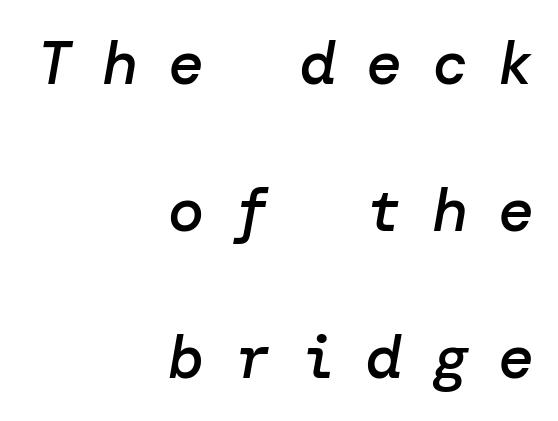
The image shows 60 px semibold type, italic (leaning right); set right-aligned, loose line spacing (2.45x), unusually wide letter spacing (+0.5 em), not underlined; low stroke contrast and a medium x-height.
